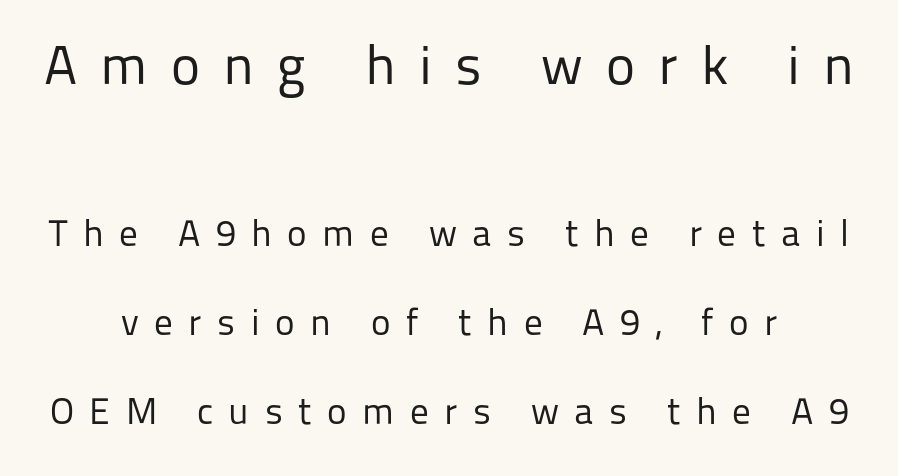
The image shows 55 px regular-weight sans-serif type, upright; set loose line spacing (2.4x), unusually wide letter spacing (+0.42 em), not underlined; the first (top) block is 1.49x larger; low stroke contrast and a medium x-height.
